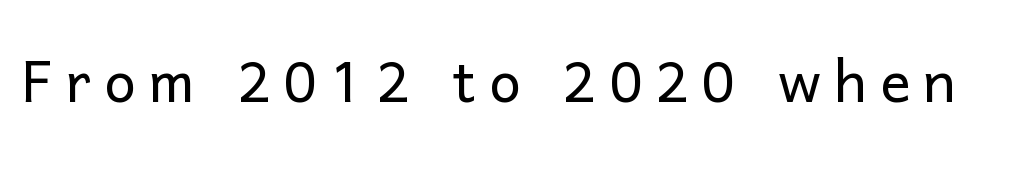
Q: Is the text bold? A: No.
Q: Is the text italic (slanted)? A: No, it is upright.
Q: Is the typeface a serif or a sans-serif typeface? A: Sans-serif.
Q: Is the text underlined? A: No.
Q: Width (condensed, normal, or wide)? A: Normal.
Q: Stroke contrast? A: Low.
Q: x-height? A: Medium.
Q: Monospaced? A: No.
